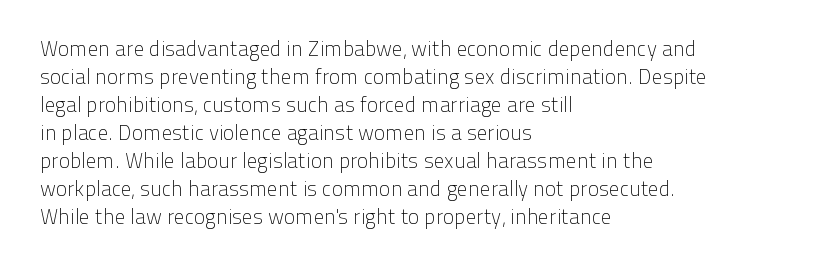
The image shows 21 px text type, upright; set left-aligned, normal line spacing (1.33x), normal letter spacing, not underlined.
